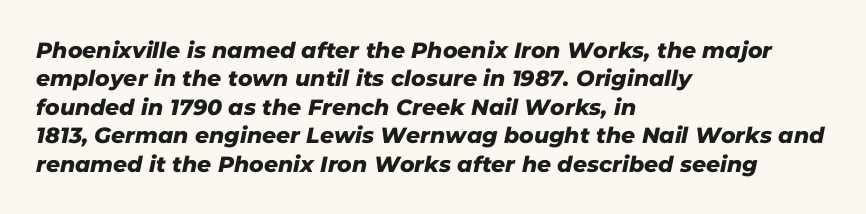
The image shows 22 px text type; set left-aligned, normal line spacing (1.29x), normal letter spacing, not underlined.
